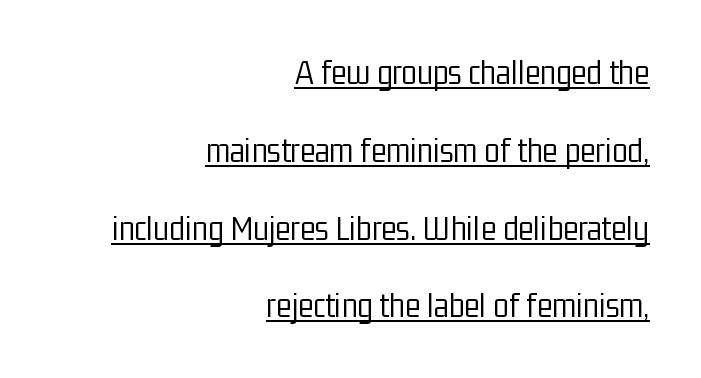
Is the stroke heavy? The answer is a plain regular-or-lighter. Quick note: interline space is abundant. Look at the bottom of the vertical strokes: they stop flat, with no serifs. The face used here is proportionally spaced, like ordinary book or web type. The sample's only ornament is a line tracing under the words.
